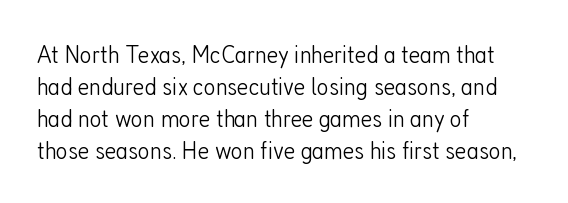
The passage shown is not underscored anywhere. Words appear dense and cohesive because spacing is normal. Alignment: flush left. Unlike italic type, these characters show no tilt at all.
